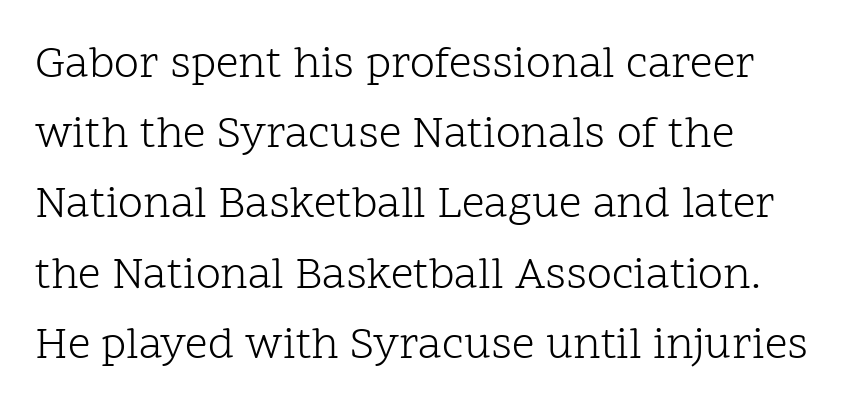
You could not count columns in this text — the font is proportionally spaced. Leftover space on each line is placed entirely after the last word. Observe the serifs anchoring each vertical stroke in this sample. The type sits square on the baseline with zero lean. One glance says typical: line gaps are just what's usual. Has an underline been added? It has not.
